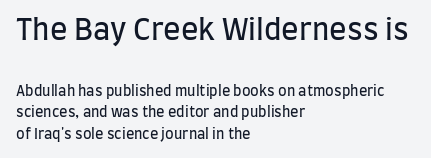
{"serif": "no", "italic": "no", "bold": "no", "weight": "regular", "width": "condensed", "stroke_contrast": "low", "x_height": "large", "monospaced": "no", "underline": "no", "align": "left", "line_spacing": "normal", "line_spacing_ratio": 1.54, "letter_spacing": "normal", "letter_spacing_em": 0.0, "larger_block": "first", "size_ratio": 2.07, "glyph_px": 29}
